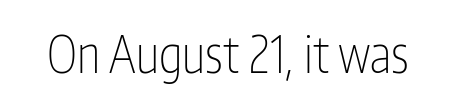
{"serif": "no", "italic": "no", "bold": "no", "weight": "thin", "width": "condensed", "stroke_contrast": "low", "x_height": "medium", "monospaced": "no", "underline": "no", "letter_spacing": "normal", "letter_spacing_em": 0.0, "glyph_px": 51}
